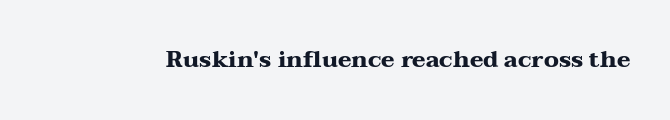
Notice how thick the strokes are: this is what a full bold looks like. In terms of letterspacing, this is plain default setting. The specimen omits any rule beneath the text block's lines. The lettering stays uniformly vertical, giving the passage a roman look.
